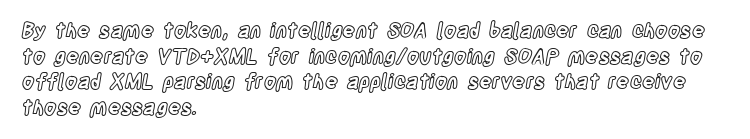
The image shows 20 px text type; set left-aligned, normal line spacing (1.28x), normal letter spacing, not underlined.
